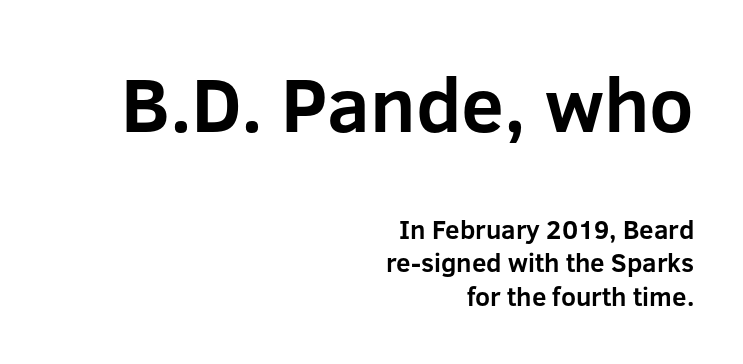
Q: Is the text bold? A: Yes.
Q: Is the text italic (slanted)? A: No, it is upright.
Q: Is the typeface a serif or a sans-serif typeface? A: Sans-serif.
Q: Is the text underlined? A: No.
Q: How is the paragraph aligned? A: Right-aligned.
Q: Is the spacing between letters normal or unusually wide? A: Normal.
Q: Is the spacing between lines tight, normal or loose? A: Normal.
Q: Which block of text is set in a larger size, the first (top) or the second (bottom)? A: The first (top) one.
Q: Width (condensed, normal, or wide)? A: Normal.
Q: Stroke contrast? A: Low.
Q: x-height? A: Medium.
Q: Monospaced? A: No.
